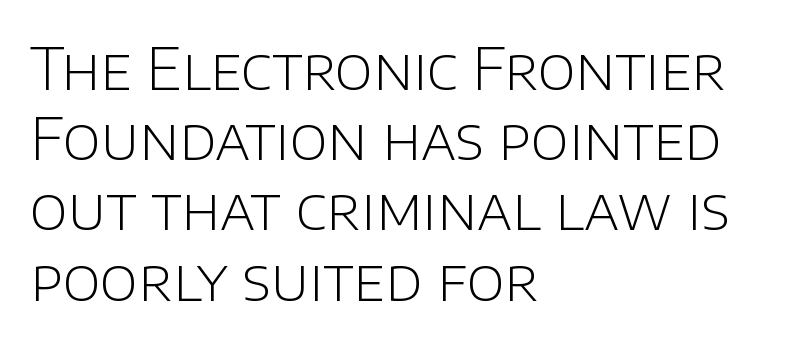
The image shows 58 px light sans-serif type, upright; set left-aligned, line spacing 1.21x, normal letter spacing, not underlined; low stroke contrast and a large x-height.
